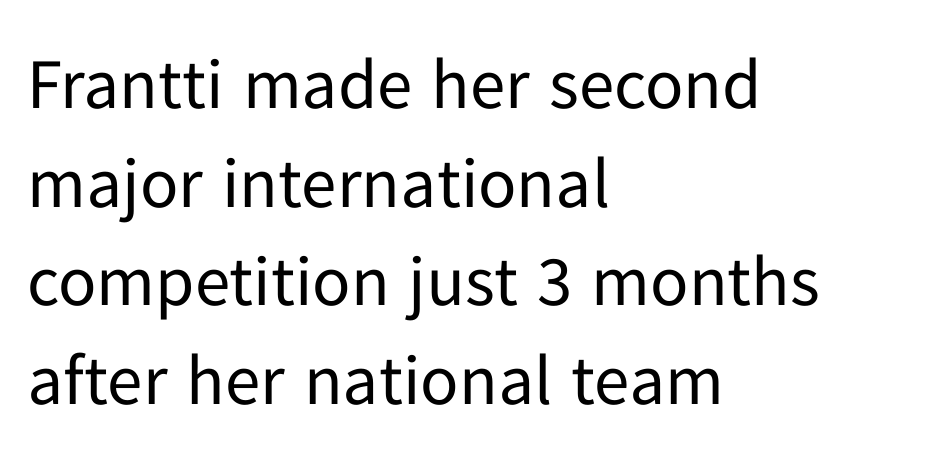
{"serif": "no", "italic": "no", "bold": "no", "weight": "regular", "width": "normal", "stroke_contrast": "low", "x_height": "medium", "monospaced": "no", "underline": "no", "align": "left", "line_spacing": "normal", "line_spacing_ratio": 1.39, "letter_spacing": "normal", "letter_spacing_em": 0.0, "glyph_px": 71}
